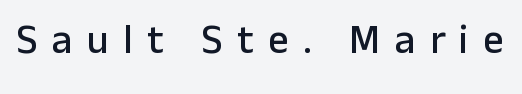
{"serif": "no", "italic": "no", "width": "normal", "stroke_contrast": "low", "x_height": "medium", "monospaced": "no", "underline": "no", "letter_spacing": "wide", "letter_spacing_em": 0.35, "glyph_px": 41}
